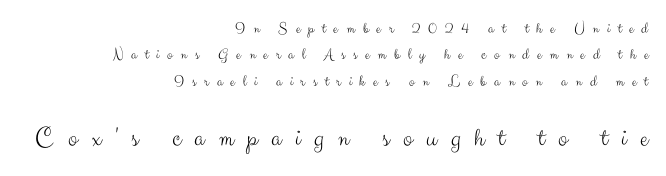
The image shows 28 px light sans-serif type; set right-aligned, normal line spacing (1.65x), unusually wide letter spacing (+0.49 em), not underlined; the second (bottom) block is 1.75x larger; medium stroke contrast and a small x-height.
